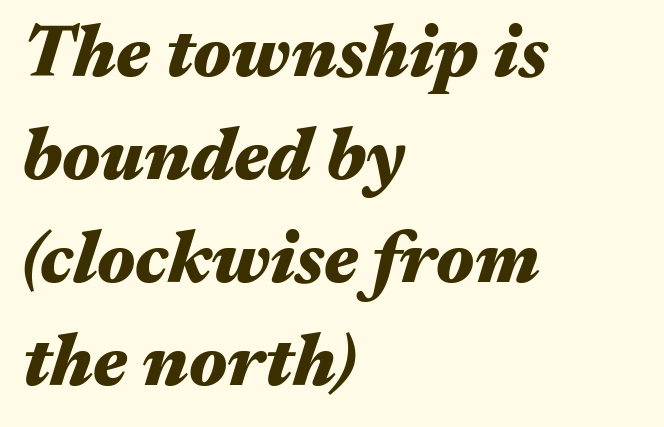
The image shows 73 px heavy, wide type, italic (leaning right); set left-aligned, normal line spacing (1.41x), normal letter spacing, not underlined; medium stroke contrast and a medium x-height.
